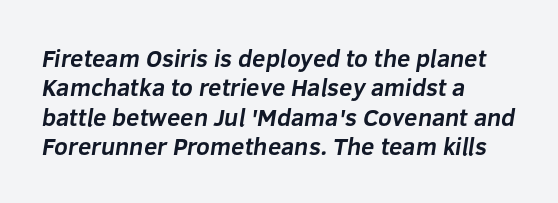
{"bold": "yes", "underline": "no", "align": "left", "line_spacing_ratio": 1.22, "letter_spacing": "normal", "letter_spacing_em": 0.0, "glyph_px": 24}
